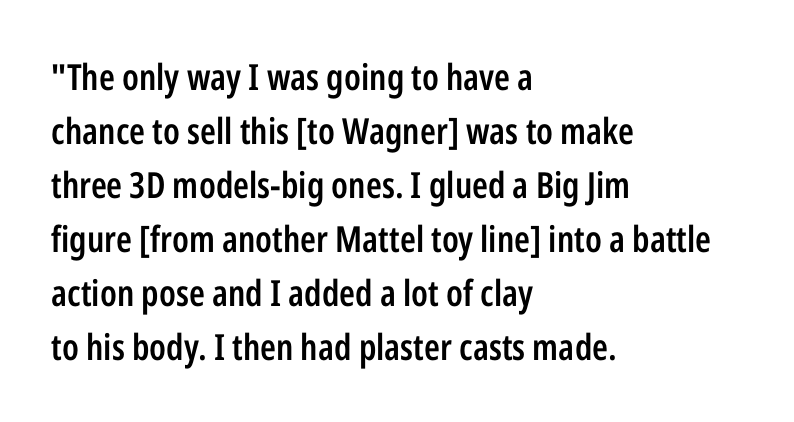
Q: Is the text bold? A: Semi-bold.
Q: Is the text italic (slanted)? A: No, it is upright.
Q: Is the typeface a serif or a sans-serif typeface? A: Sans-serif.
Q: Is the text underlined? A: No.
Q: How is the paragraph aligned? A: Left-aligned.
Q: Is the spacing between letters normal or unusually wide? A: Normal.
Q: Is the spacing between lines tight, normal or loose? A: Normal.
Q: Width (condensed, normal, or wide)? A: Condensed.
Q: Stroke contrast? A: Low.
Q: x-height? A: Medium.
Q: Monospaced? A: No.
